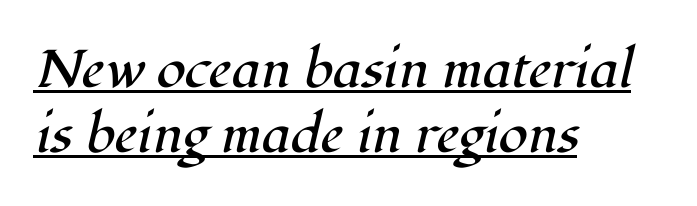
Q: Is the text bold? A: No.
Q: Is the text italic (slanted)? A: Yes, it leans right by about 12 degrees.
Q: Is the typeface a serif or a sans-serif typeface? A: Serif.
Q: Is the text underlined? A: Yes.
Q: How is the paragraph aligned? A: Left-aligned.
Q: Is the spacing between letters normal or unusually wide? A: Normal.
Q: Width (condensed, normal, or wide)? A: Normal.
Q: Stroke contrast? A: High.
Q: x-height? A: Medium.
Q: Monospaced? A: No.
